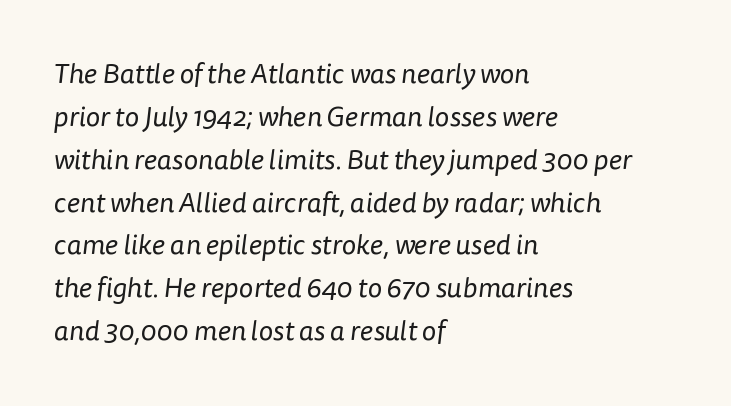
Q: Is the text bold? A: No.
Q: Is the typeface a serif or a sans-serif typeface? A: Sans-serif.
Q: Is the text underlined? A: No.
Q: How is the paragraph aligned? A: Left-aligned.
Q: Is the spacing between letters normal or unusually wide? A: Normal.
Q: Is the spacing between lines tight, normal or loose? A: Normal.
Q: Width (condensed, normal, or wide)? A: Normal.
Q: Stroke contrast? A: Low.
Q: x-height? A: Medium.
Q: Monospaced? A: No.
